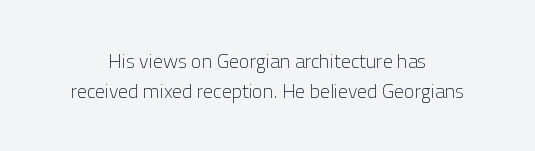
Q: Is the text bold? A: No.
Q: Is the text italic (slanted)? A: No, it is upright.
Q: Is the text underlined? A: No.
Q: How is the paragraph aligned? A: Centered.
Q: Is the spacing between letters normal or unusually wide? A: Normal.
Q: Is the spacing between lines tight, normal or loose? A: Normal.
